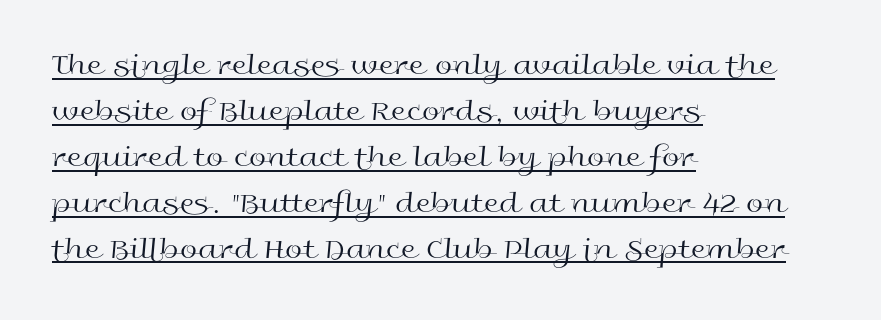
The image shows 31 px regular-weight, wide sans-serif type, upright; set left-aligned, normal line spacing (1.48x), normal letter spacing, underlined; a medium x-height.
